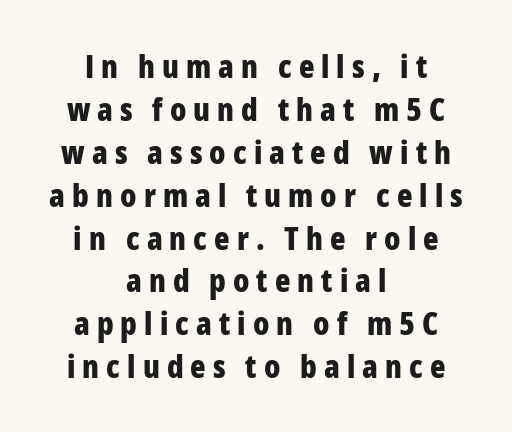
{"serif": "no", "italic": "no", "bold": "yes", "weight": "bold", "width": "condensed", "stroke_contrast": "low", "x_height": "medium", "monospaced": "no", "underline": "no", "align": "center", "line_spacing": "normal", "line_spacing_ratio": 1.34, "letter_spacing": "wide", "letter_spacing_em": 0.22, "glyph_px": 32}
